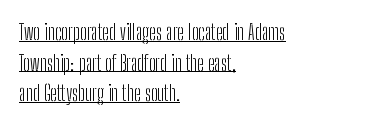
Nothing unusual about the tracking: characters are spaced as the font intends. A normal amount of white space separates one row of letters from the next. No heavy texture on the line: the type isn't bold. Is there any slant? The stems are plumb.
